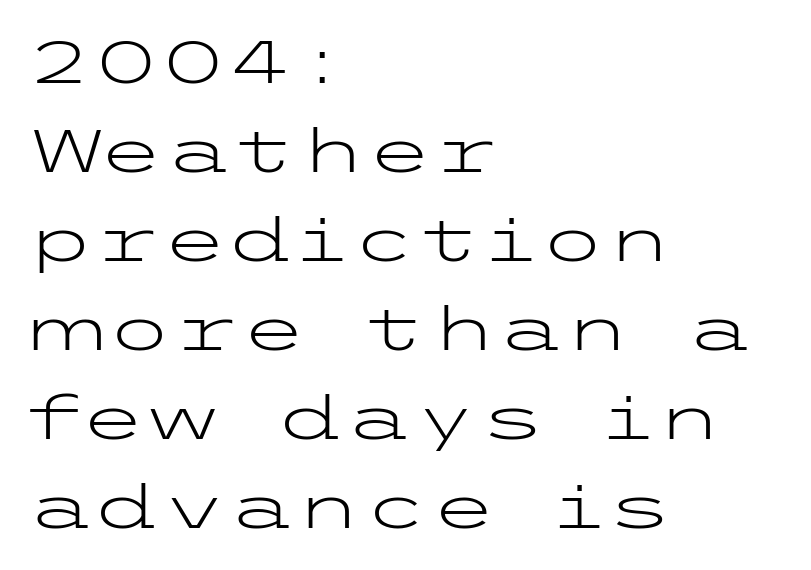
Each line starts at the same left margin while the right side varies. Beneath every word, the page is bare. A typesetter would mark this as roman, not italic. Font category for this specimen: sans-serif. Students, observe: this is what conventionally led text looks like. This reads as an unemphasized weight, regular at the heaviest.
